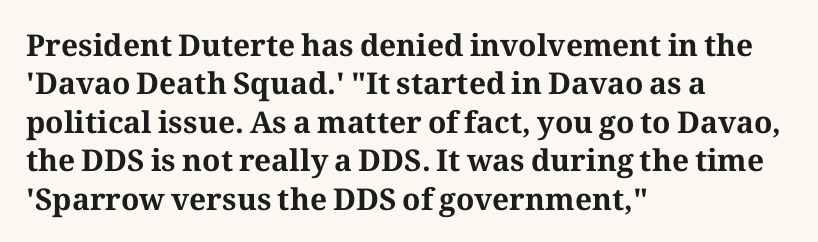
The image shows 30 px bold serif type, upright; set left-aligned, normal line spacing (1.28x), normal letter spacing, not underlined; medium stroke contrast and a medium x-height.
